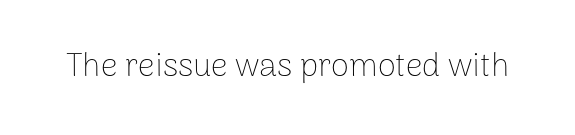
The image shows 33 px thin sans-serif type, upright; set normal letter spacing, not underlined; low stroke contrast and a medium x-height.
